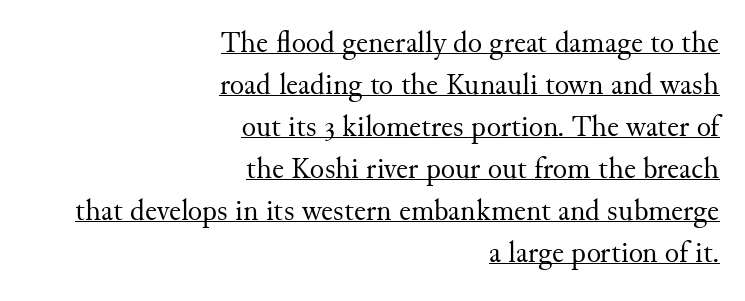
Q: Is the text bold? A: No.
Q: Is the text italic (slanted)? A: No, it is upright.
Q: Is the typeface a serif or a sans-serif typeface? A: Serif.
Q: Is the text underlined? A: Yes.
Q: How is the paragraph aligned? A: Right-aligned.
Q: Is the spacing between letters normal or unusually wide? A: Normal.
Q: Is the spacing between lines tight, normal or loose? A: Normal.
Q: Width (condensed, normal, or wide)? A: Normal.
Q: Stroke contrast? A: Medium.
Q: x-height? A: Small.
Q: Monospaced? A: No.
